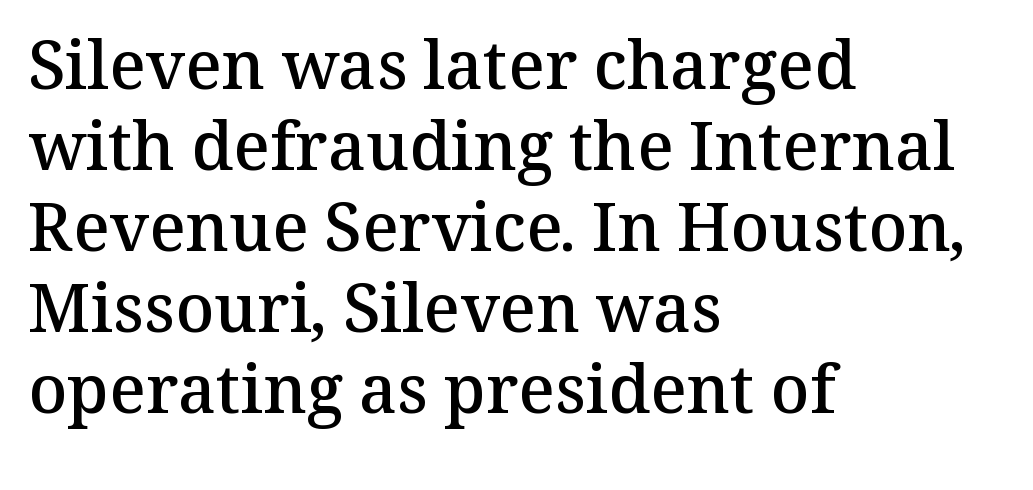
The image shows 67 px semibold serif type, upright; set left-aligned, line spacing 1.21x, normal letter spacing, not underlined; medium stroke contrast and a medium x-height.
